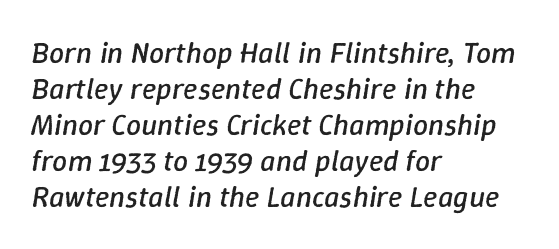
Q: Is the text bold? A: No.
Q: Is the text italic (slanted)? A: Yes, it leans right by about 9 degrees.
Q: Is the text underlined? A: No.
Q: How is the paragraph aligned? A: Left-aligned.
Q: Is the spacing between letters normal or unusually wide? A: Normal.
Q: Width (condensed, normal, or wide)? A: Normal.
Q: Stroke contrast? A: Low.
Q: x-height? A: Medium.
Q: Monospaced? A: No.
